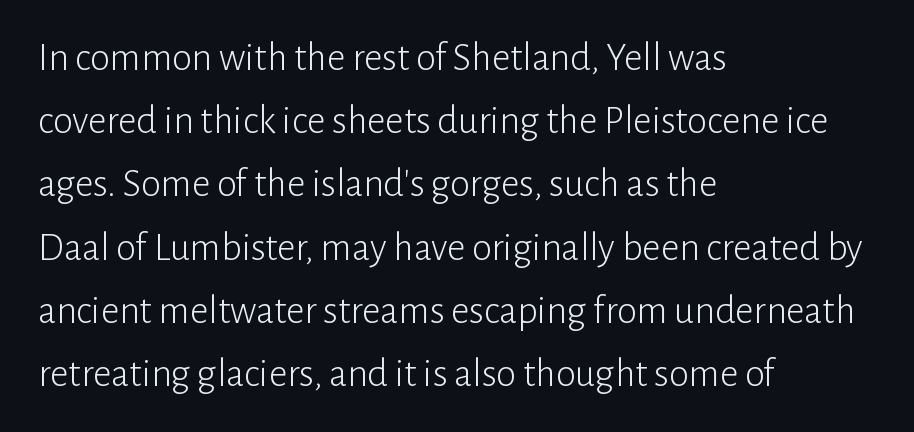
{"serif": "no", "italic": "no", "bold": "no", "weight": "light", "width": "normal", "stroke_contrast": "low", "x_height": "medium", "monospaced": "no", "underline": "no", "align": "left", "line_spacing": "normal", "line_spacing_ratio": 1.58, "letter_spacing": "normal", "letter_spacing_em": 0.0, "glyph_px": 40}
